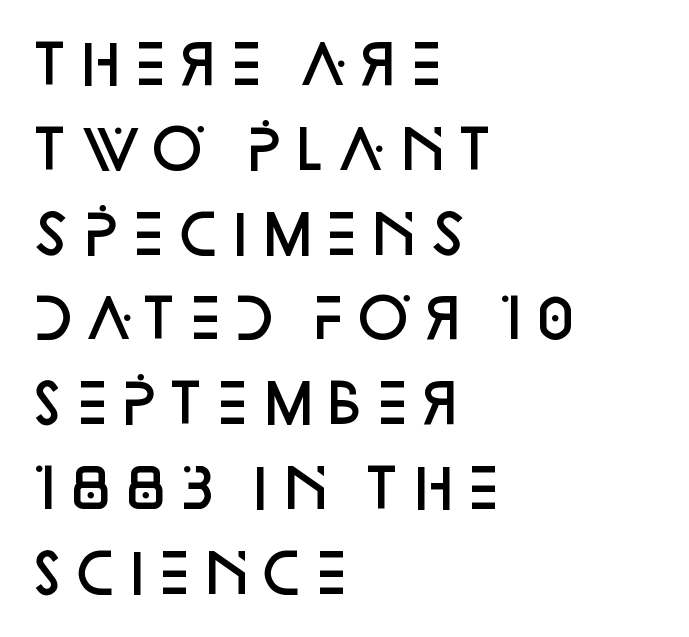
Q: Is the text bold? A: Semi-bold.
Q: Is the text italic (slanted)? A: No, it is upright.
Q: Is the typeface a serif or a sans-serif typeface? A: Sans-serif.
Q: Is the text underlined? A: No.
Q: How is the paragraph aligned? A: Left-aligned.
Q: Is the spacing between letters normal or unusually wide? A: Normal.
Q: Is the spacing between lines tight, normal or loose? A: Normal.
Q: Width (condensed, normal, or wide)? A: Normal.
Q: Stroke contrast? A: Low.
Q: x-height? A: Large.
Q: Monospaced? A: No.
